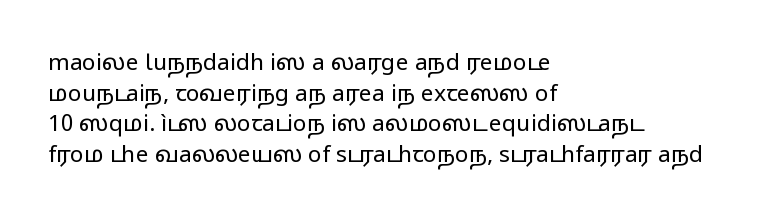
Vertical spacing — default. The text block is weighted toward the left margin, trailing off unevenly rightward. The baseline area is clear. These lines keep a tight, regular rhythm from letter to letter. No extra ink here — the face is not bold.
